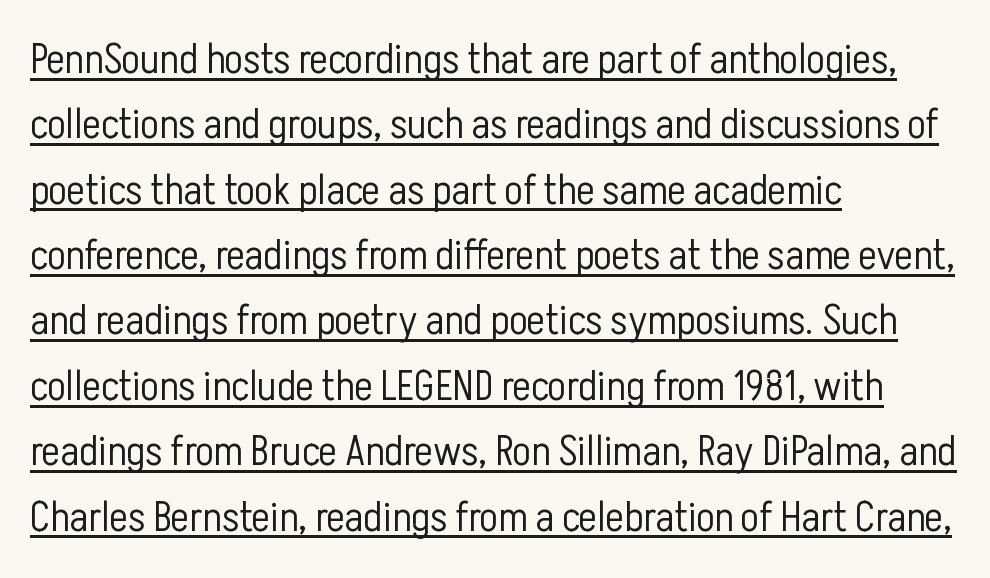
You could not count columns in this text — the font is proportionally spaced. The string is rendered with underlining switched on. Look at the tracking — it's just the regular setting, nothing added. If you drew a line through each stem, it would be perfectly vertical. Note: no serifs on the glyphs. Stems here are at most as thick as an everyday book face.
